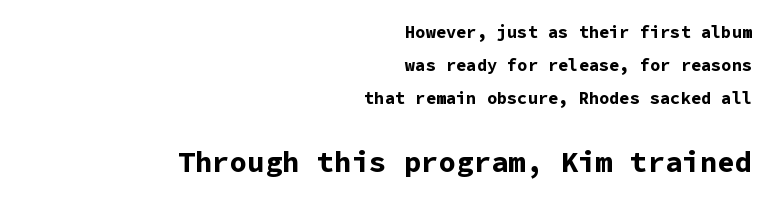
{"serif": "no", "italic": "no", "bold": "yes", "weight": "bold", "width": "normal", "stroke_contrast": "low", "x_height": "medium", "monospaced": "yes", "underline": "no", "align": "right", "line_spacing": "loose", "line_spacing_ratio": 1.94, "letter_spacing": "normal", "letter_spacing_em": 0.0, "larger_block": "second", "size_ratio": 1.71, "glyph_px": 29}
